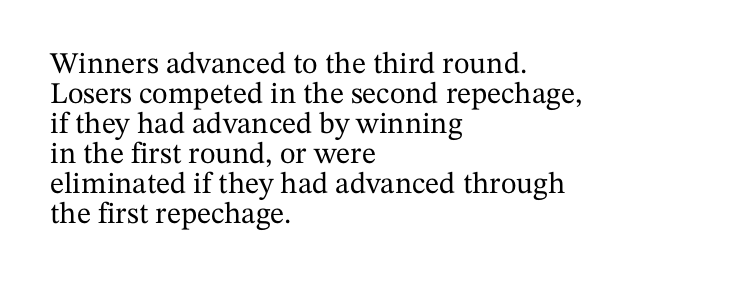
The image shows 30 px serif type, upright; set left-aligned, tight line spacing (1.0x), normal letter spacing, not underlined; medium stroke contrast and a medium x-height.
